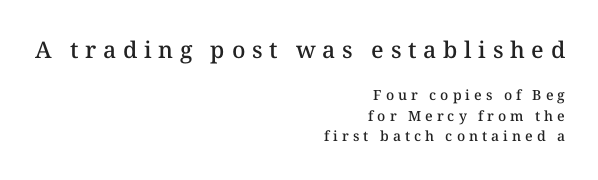
{"italic": "no", "bold": "semi", "underline": "no", "align": "right", "line_spacing": "normal", "line_spacing_ratio": 1.47, "letter_spacing": "wide", "letter_spacing_em": 0.29, "larger_block": "first", "size_ratio": 1.64, "glyph_px": 23}
